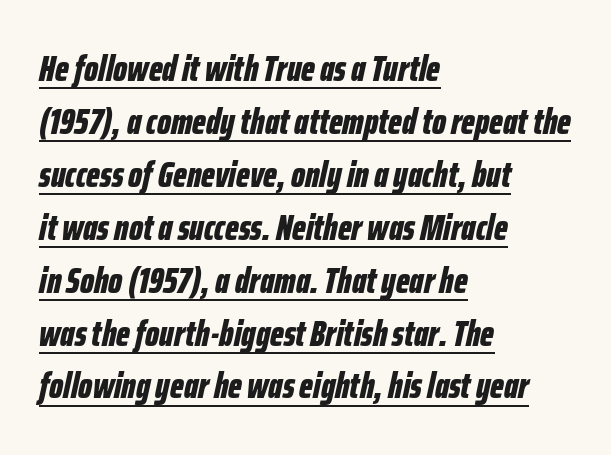
Q: Is the text bold? A: Yes.
Q: Is the text italic (slanted)? A: Yes, it leans right by about 12 degrees.
Q: Is the text underlined? A: Yes.
Q: How is the paragraph aligned? A: Left-aligned.
Q: Is the spacing between letters normal or unusually wide? A: Normal.
Q: Is the spacing between lines tight, normal or loose? A: Normal.
Q: Width (condensed, normal, or wide)? A: Condensed.
Q: Stroke contrast? A: Low.
Q: x-height? A: Medium.
Q: Monospaced? A: No.
